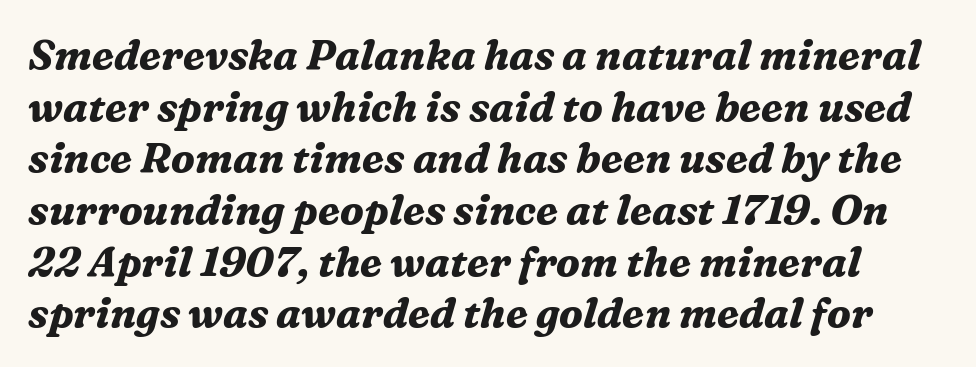
The image shows 41 px bold serif type, italic (leaning right); set normal line spacing (1.26x), normal letter spacing, not underlined; medium stroke contrast and a medium x-height.
